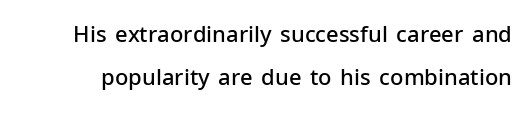
{"italic": "no", "bold": "semi", "underline": "no", "line_spacing": "loose", "line_spacing_ratio": 1.95, "letter_spacing": "normal", "letter_spacing_em": 0.0, "glyph_px": 22}
